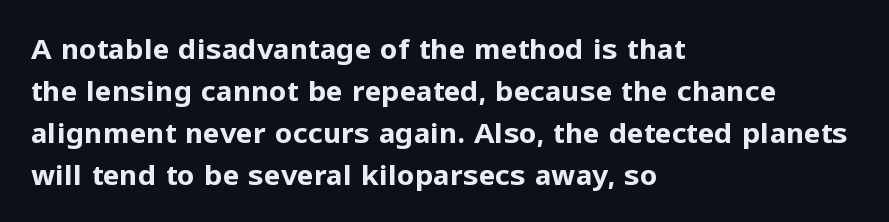
The baseline area is clear. In terms of letterspacing, this is plain default setting. Short and long lines alike share a common starting point at left. This block has exactly the height ordinary leading produces. Posture: vertical.
